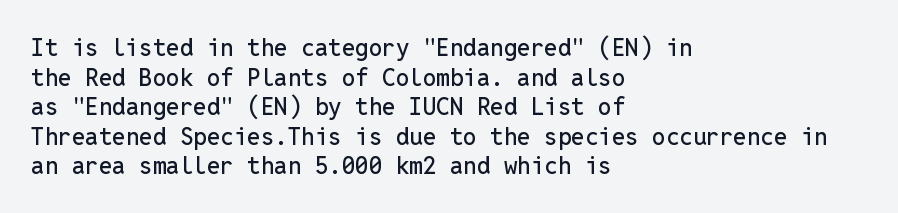
The image shows 24 px text type, upright; set left-aligned, line spacing 1.23x, normal letter spacing, not underlined.
